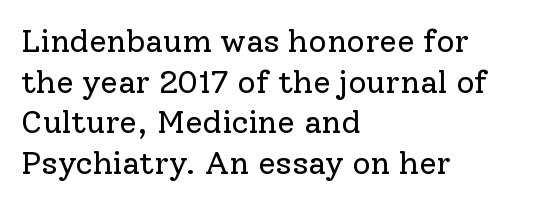
Q: Is the text bold? A: No.
Q: Is the text italic (slanted)? A: No, it is upright.
Q: Is the typeface a serif or a sans-serif typeface? A: Serif.
Q: Is the text underlined? A: No.
Q: How is the paragraph aligned? A: Left-aligned.
Q: Is the spacing between letters normal or unusually wide? A: Normal.
Q: Is the spacing between lines tight, normal or loose? A: Normal.
Q: Width (condensed, normal, or wide)? A: Normal.
Q: Stroke contrast? A: Low.
Q: x-height? A: Medium.
Q: Monospaced? A: No.
